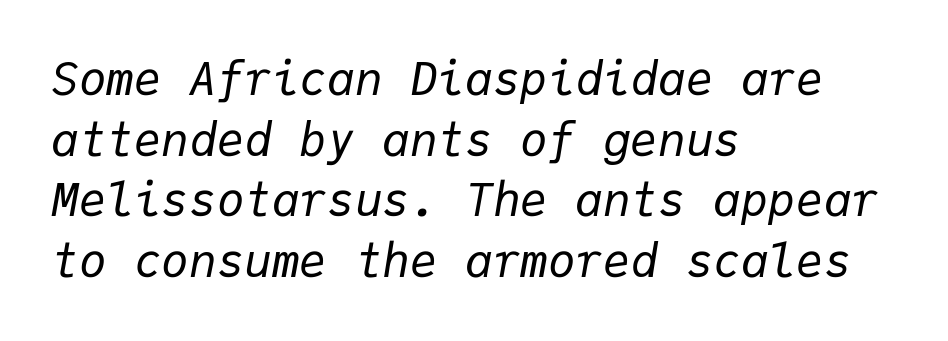
The image shows 46 px regular-weight type, italic (leaning right), monospaced; set left-aligned, normal line spacing (1.32x), normal letter spacing, not underlined; low stroke contrast and a medium x-height.
